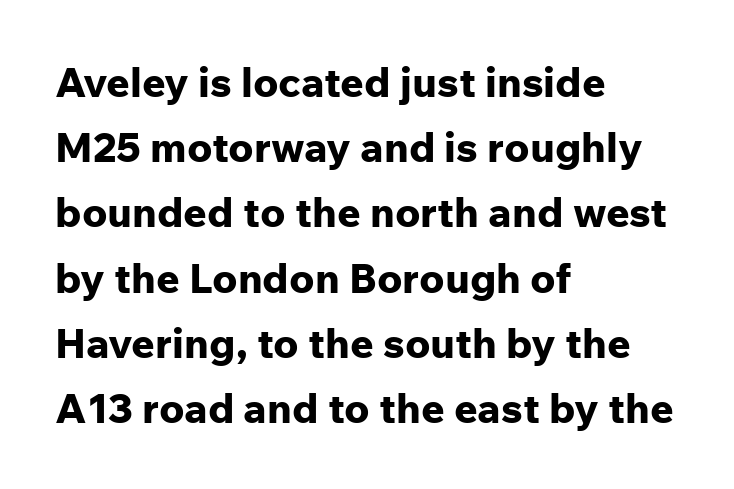
Q: Is the text bold? A: Yes.
Q: Is the text italic (slanted)? A: No, it is upright.
Q: Is the typeface a serif or a sans-serif typeface? A: Sans-serif.
Q: Is the text underlined? A: No.
Q: How is the paragraph aligned? A: Left-aligned.
Q: Is the spacing between letters normal or unusually wide? A: Normal.
Q: Is the spacing between lines tight, normal or loose? A: Normal.
Q: Width (condensed, normal, or wide)? A: Normal.
Q: Stroke contrast? A: Low.
Q: x-height? A: Medium.
Q: Monospaced? A: No.
